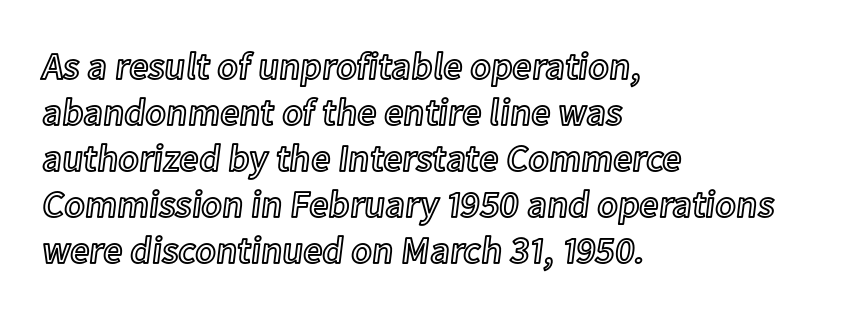
{"width": "normal", "x_height": "medium", "monospaced": "no", "underline": "no", "align": "left", "line_spacing_ratio": 1.21, "letter_spacing": "normal", "letter_spacing_em": 0.0, "glyph_px": 38}
